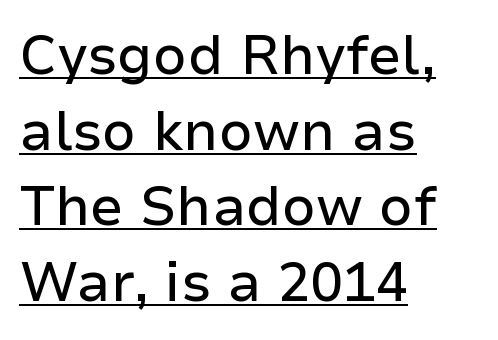
{"serif": "no", "italic": "no", "width": "normal", "stroke_contrast": "low", "x_height": "medium", "monospaced": "no", "underline": "yes", "align": "left", "line_spacing": "normal", "line_spacing_ratio": 1.4, "letter_spacing": "normal", "letter_spacing_em": 0.0, "glyph_px": 54}
